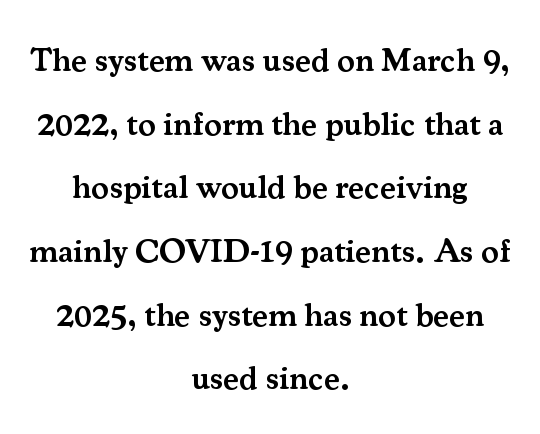
Q: Is the text bold? A: Semi-bold.
Q: Is the text italic (slanted)? A: No, it is upright.
Q: Is the typeface a serif or a sans-serif typeface? A: Serif.
Q: Is the text underlined? A: No.
Q: How is the paragraph aligned? A: Centered.
Q: Is the spacing between letters normal or unusually wide? A: Normal.
Q: Is the spacing between lines tight, normal or loose? A: Loose.
Q: Width (condensed, normal, or wide)? A: Normal.
Q: Stroke contrast? A: Medium.
Q: x-height? A: Small.
Q: Monospaced? A: No.
